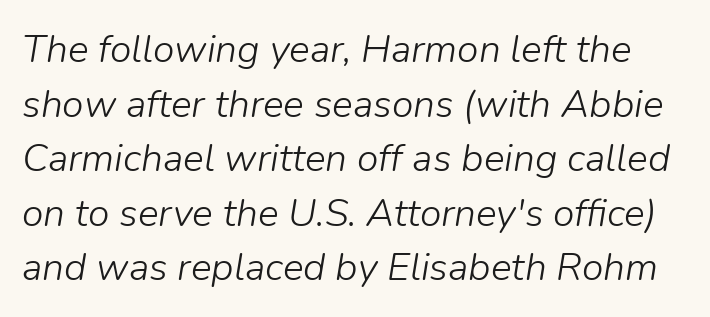
Regarding leading, the lines here are spaced in the standard way. You could not count columns in this text — the font is proportionally spaced. Slanted lettering throughout. The cut favours lightness, reaching ordinary text weight at its darkest. This rendering features lettering with no underline. The rendering keeps characters at their native spacing.
